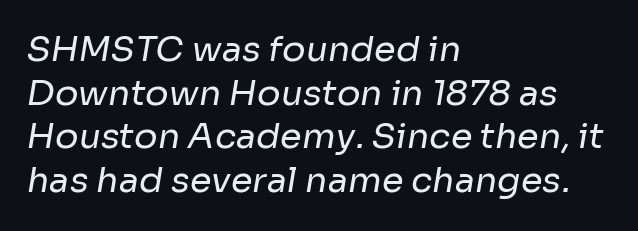
Varying glyph widths throughout — classic text-font behaviour. The typeface has the unassuming heft of standard copy or less. The specimen omits any rule beneath the text block's lines. The lines in this sample share a left origin and differ only in where they stop. Does the leading feel generous? No, just average. This is sans-serif lettering, the kind often seen on screens and signage.
